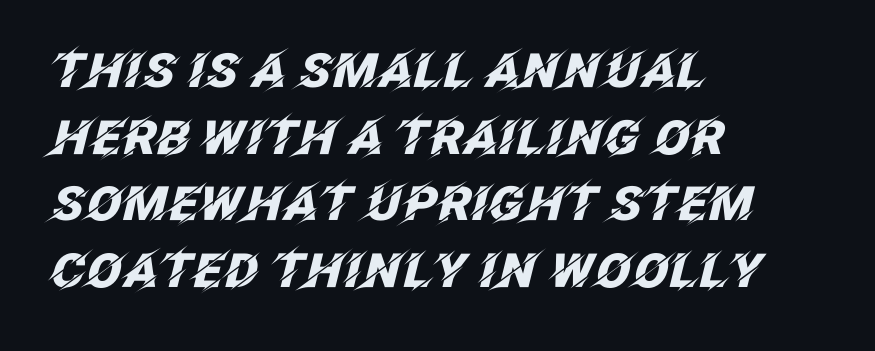
{"italic": "yes", "lean": "right", "slant_degrees": 12, "bold": "yes", "weight": "heavy", "width": "normal", "stroke_contrast": "low", "x_height": "large", "monospaced": "no", "underline": "no", "align": "left", "line_spacing": "normal", "line_spacing_ratio": 1.42, "letter_spacing": "normal", "letter_spacing_em": 0.0, "glyph_px": 47}
